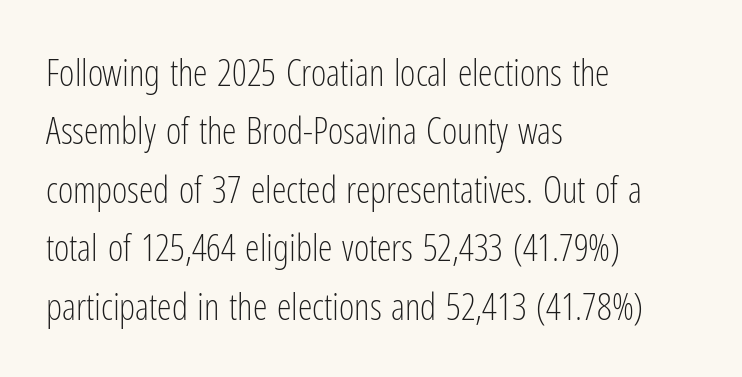
The image shows 37 px light, condensed sans-serif type, upright; set left-aligned, normal line spacing (1.58x), normal letter spacing, not underlined; low stroke contrast and a medium x-height.
